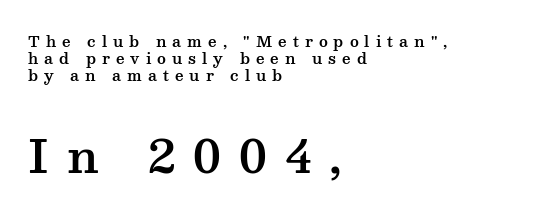
In terms of letterspacing, this is a distinctly airy, spread setting. The vertical gap from one line to the next is small. Unmarked baselines from the first word to the last. Ascenders rise straight up at ninety degrees.
